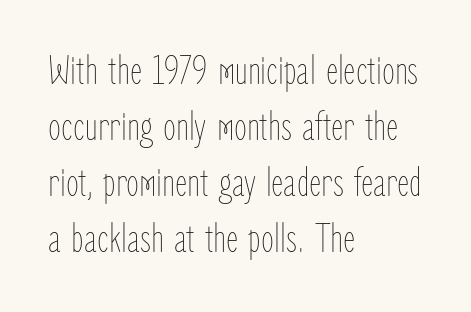
{"italic": "no", "bold": "no", "weight": "thin", "width": "condensed", "stroke_contrast": "low", "x_height": "medium", "monospaced": "no", "underline": "no", "align": "left", "line_spacing": "normal", "line_spacing_ratio": 1.33, "letter_spacing": "normal", "letter_spacing_em": 0.0, "glyph_px": 42}
